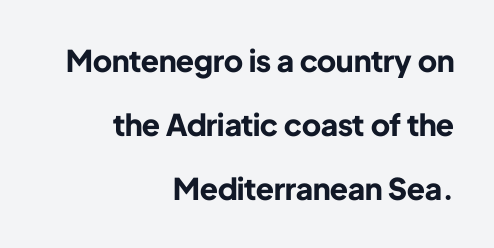
The image shows 30 px bold sans-serif type, upright; set right-aligned, loose line spacing (2.14x), normal letter spacing, not underlined; low stroke contrast and a medium x-height.
